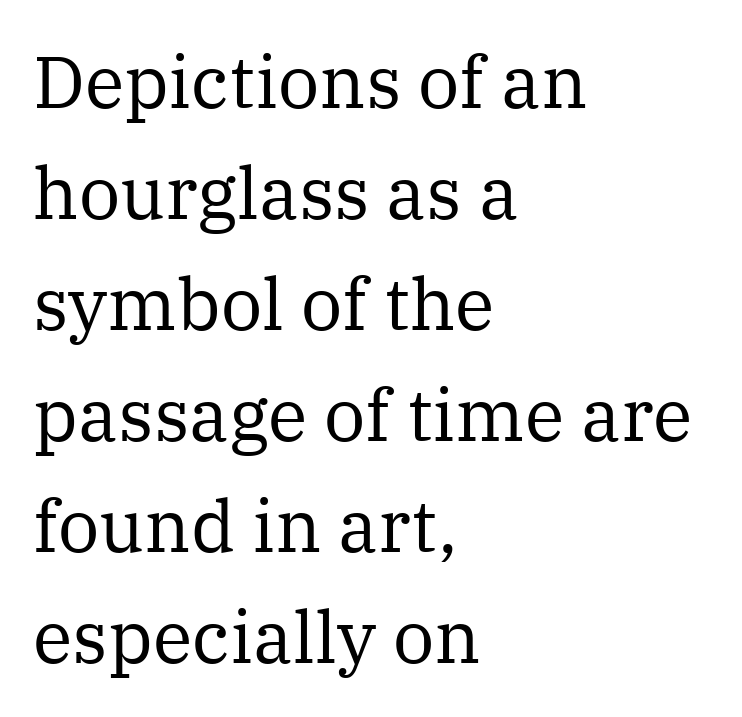
Q: Is the text bold? A: No.
Q: Is the text italic (slanted)? A: No, it is upright.
Q: Is the typeface a serif or a sans-serif typeface? A: Serif.
Q: Is the text underlined? A: No.
Q: How is the paragraph aligned? A: Left-aligned.
Q: Is the spacing between letters normal or unusually wide? A: Normal.
Q: Is the spacing between lines tight, normal or loose? A: Normal.
Q: Width (condensed, normal, or wide)? A: Normal.
Q: Stroke contrast? A: Medium.
Q: x-height? A: Medium.
Q: Monospaced? A: No.
